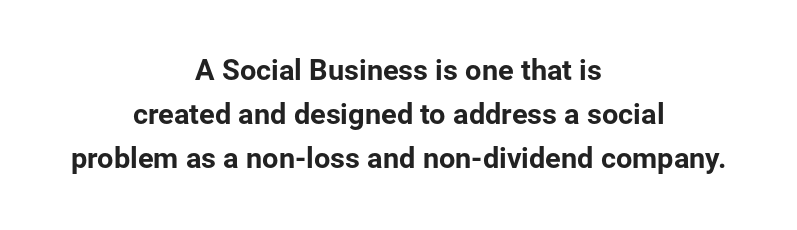
The image shows 29 px sans-serif type, upright; set centered, normal line spacing (1.52x), normal letter spacing, not underlined; low stroke contrast and a medium x-height.
